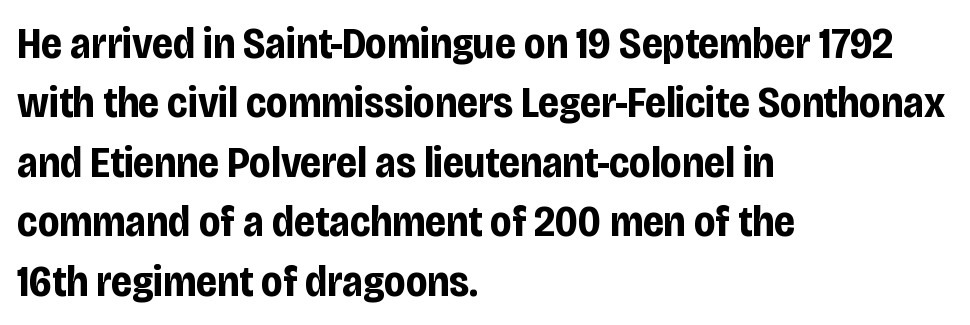
Descenders hang freely into open space. Style check: upright. The rendering uses a moderate line-height, typical for paragraphs. Emphasis by weight is at full strength: bold.
